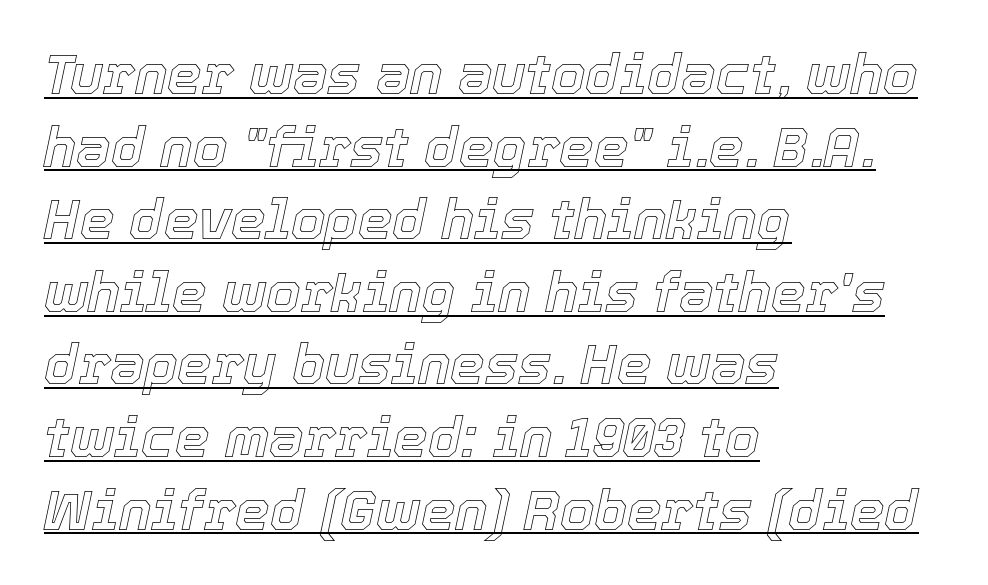
The image shows 55 px text type, italic (leaning right); set left-aligned, normal line spacing (1.32x), normal letter spacing, underlined; a medium x-height.
